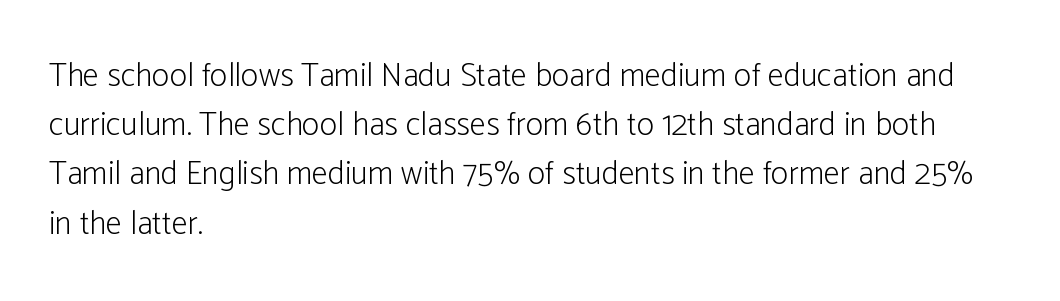
{"serif": "no", "italic": "no", "bold": "no", "weight": "light", "width": "condensed", "stroke_contrast": "low", "x_height": "medium", "monospaced": "no", "underline": "no", "align": "left", "line_spacing": "normal", "line_spacing_ratio": 1.49, "letter_spacing": "normal", "letter_spacing_em": 0.0, "glyph_px": 33}
